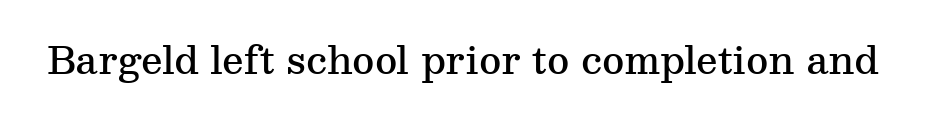
Underline: absent. The characters display serif detailing at their extremities. This rendering leaves character spacing at its baseline value. Designer's note — italics off, roman on. Slightly chunky letters — semibold, I'd say, not full bold. Do the characters align in a grid? No, the font is proportional.
